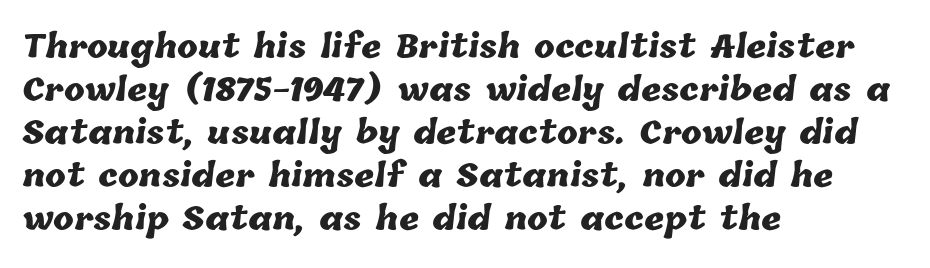
Does the leading feel generous? No, just average. Short and long lines alike share a common starting point at left. Is the type bold? Yes — the strokes are clearly thick and heavy. Observe the ordinary spacing: letters are neighbours, not strangers. You could not count columns in this text — the font is proportionally spaced.
